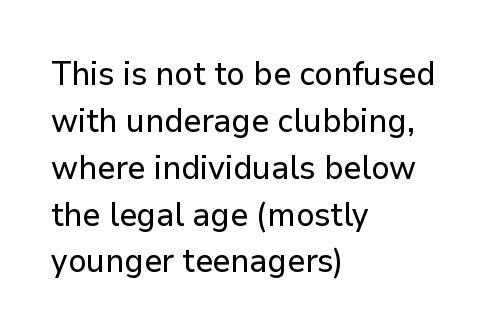
{"serif": "no", "italic": "no", "width": "normal", "stroke_contrast": "low", "x_height": "medium", "monospaced": "no", "underline": "no", "align": "left", "line_spacing": "normal", "line_spacing_ratio": 1.42, "letter_spacing": "normal", "letter_spacing_em": 0.0, "glyph_px": 33}
